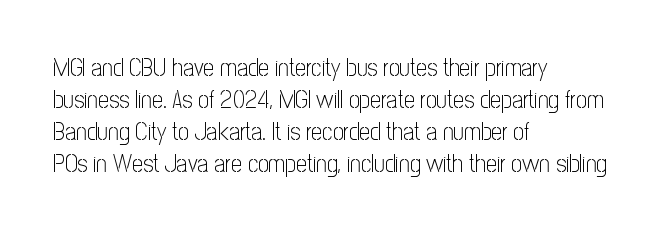
Q: Is the text bold? A: No.
Q: Is the text italic (slanted)? A: No, it is upright.
Q: Is the text underlined? A: No.
Q: How is the paragraph aligned? A: Left-aligned.
Q: Is the spacing between letters normal or unusually wide? A: Normal.
Q: Is the spacing between lines tight, normal or loose? A: Normal.
